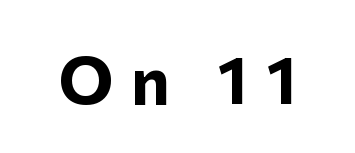
The image shows 67 px bold sans-serif type, upright; set unusually wide letter spacing (+0.27 em), not underlined; low stroke contrast and a medium x-height.
